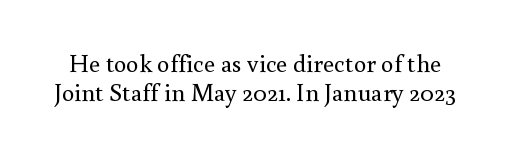
The image shows 25 px text type, upright; set line spacing 1.16x, normal letter spacing, not underlined.
